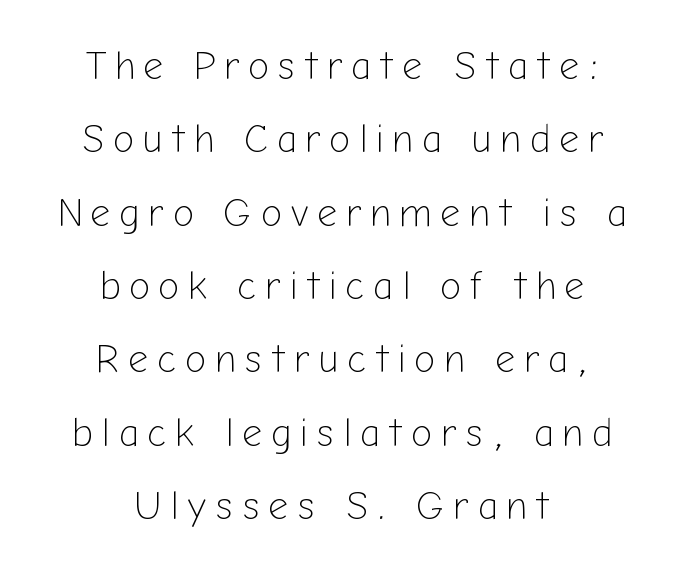
{"serif": "no", "italic": "no", "bold": "no", "weight": "light", "width": "normal", "stroke_contrast": "low", "x_height": "medium", "monospaced": "no", "underline": "no", "align": "center", "line_spacing_ratio": 1.88, "letter_spacing": "wide", "letter_spacing_em": 0.23, "glyph_px": 39}
